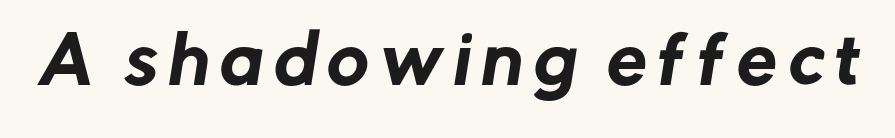
Each row of text sits above clean, open space. This is sans-serif lettering, the kind often seen on screens and signage. Spacing verdict: proportional, widths tailored to each character.
